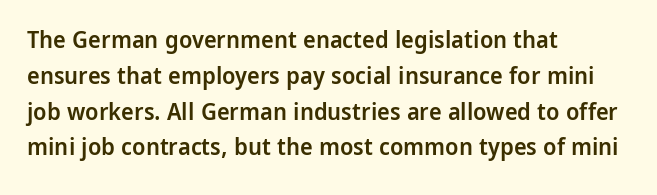
Q: Is the text bold? A: Semi-bold.
Q: Is the text italic (slanted)? A: No, it is upright.
Q: Is the text underlined? A: No.
Q: How is the paragraph aligned? A: Left-aligned.
Q: Is the spacing between letters normal or unusually wide? A: Normal.
Q: Is the spacing between lines tight, normal or loose? A: Normal.
